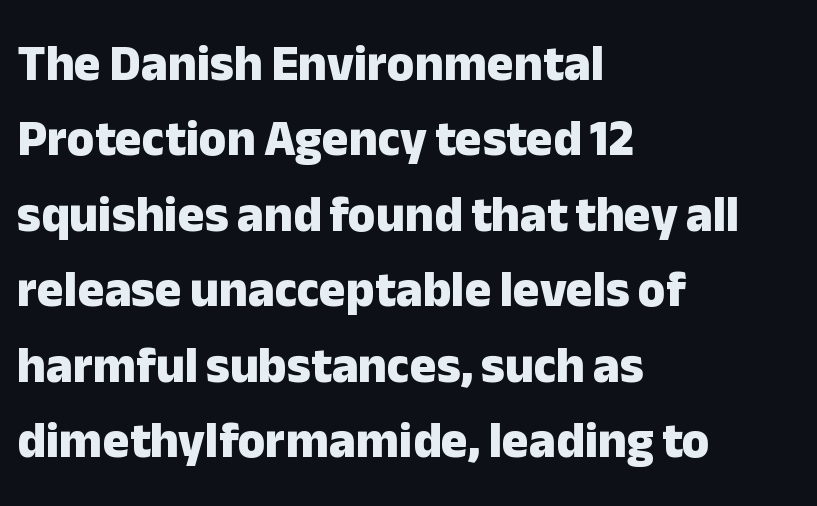
Q: Is the text bold? A: Yes.
Q: Is the text italic (slanted)? A: No, it is upright.
Q: Is the typeface a serif or a sans-serif typeface? A: Sans-serif.
Q: Is the text underlined? A: No.
Q: How is the paragraph aligned? A: Left-aligned.
Q: Is the spacing between letters normal or unusually wide? A: Normal.
Q: Is the spacing between lines tight, normal or loose? A: Normal.
Q: Width (condensed, normal, or wide)? A: Normal.
Q: Stroke contrast? A: Low.
Q: x-height? A: Medium.
Q: Monospaced? A: No.
